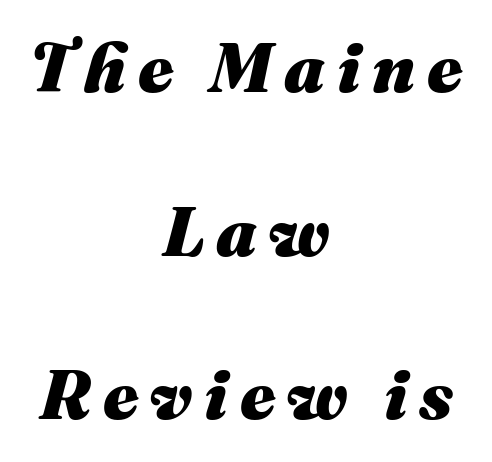
The passage shown is typed in a proportional face where columns would drift. Successive baselines arrive slowly, with a big drop between each. Leftover space on each line is divided equally before and after the words. The foot of each line stays bare and open.
